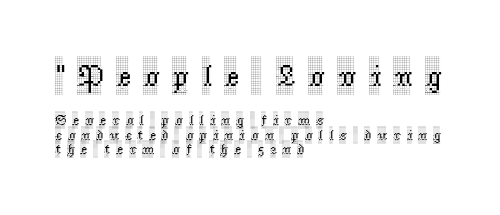
The image shows 30 px condensed serif type, upright; set left-aligned, tight line spacing (1.04x), unusually wide letter spacing (+0.44 em), not underlined; the first (top) block is 2.14x larger; a large x-height.
